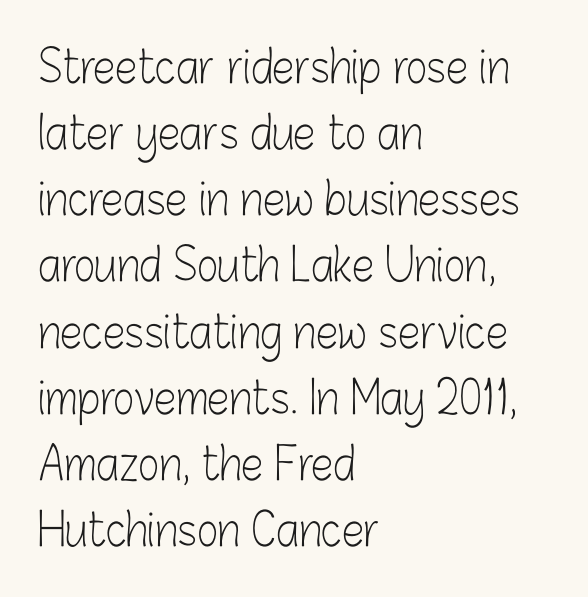
Inter-character spacing is left at the font's built-in metrics. The lines in this sample share a left origin and differ only in where they stop. Do the characters align in a grid? No, the font is proportional. On a weight scale, this lands at 450 or below. Regular leading. Rule under the text: the space is simply empty.
